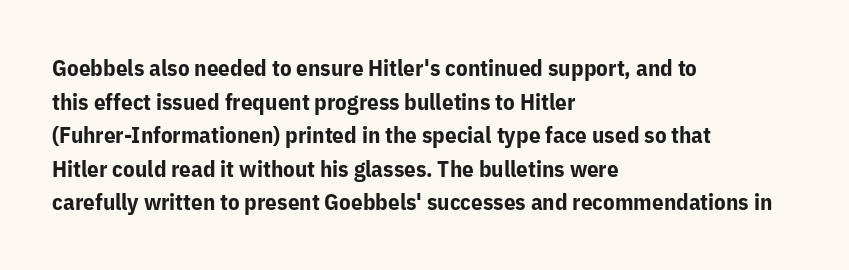
{"italic": "no", "bold": "yes", "underline": "no", "align": "left", "line_spacing": "normal", "line_spacing_ratio": 1.46, "letter_spacing": "normal", "letter_spacing_em": 0.0, "glyph_px": 23}
